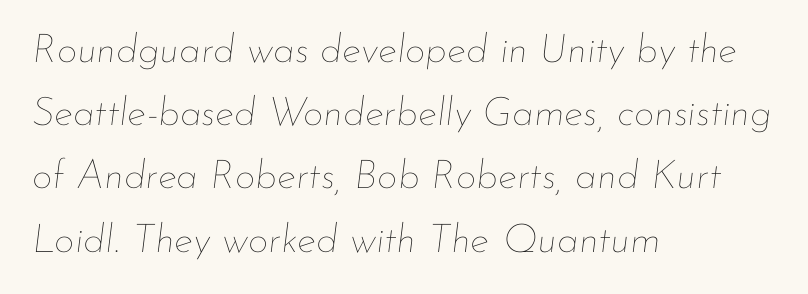
Nothing heavy about these letters — not bold at all. Compared with ordinary roman type, these characters are visibly tilted. The strip under each line holds only bare page. Each letter keeps its own natural width here, so spacing adapts to shape. Caption: multi-line text, flush left, ragged right.
